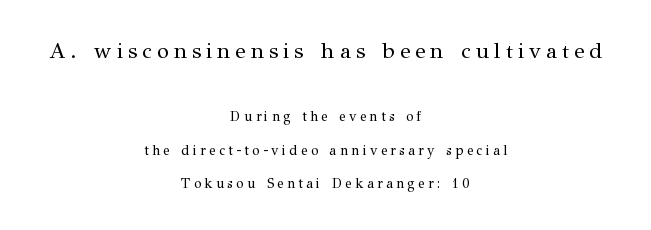
Q: Is the text bold? A: No.
Q: Is the text italic (slanted)? A: No, it is upright.
Q: Is the text underlined? A: No.
Q: How is the paragraph aligned? A: Centered.
Q: Is the spacing between letters normal or unusually wide? A: Unusually wide.
Q: Is the spacing between lines tight, normal or loose? A: Loose.
Q: Which block of text is set in a larger size, the first (top) or the second (bottom)? A: The first (top) one.
